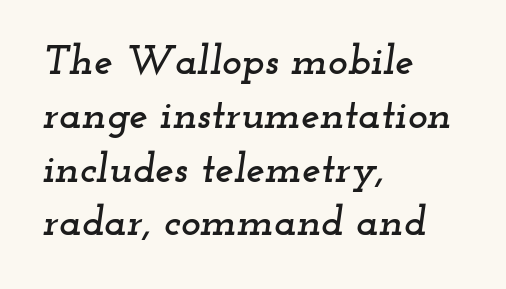
Looks like regular typesetting: each glyph gets only the width it needs. Is the letter spacing exaggerated? No — it looks like the ordinary default. The compositor pushed each line to the left boundary. Regular leading.
